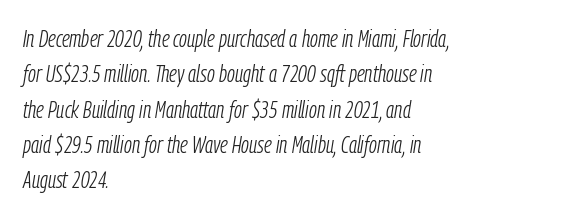
The image shows 24 px text type, italic (leaning right); set left-aligned, normal line spacing (1.47x), normal letter spacing, not underlined.
